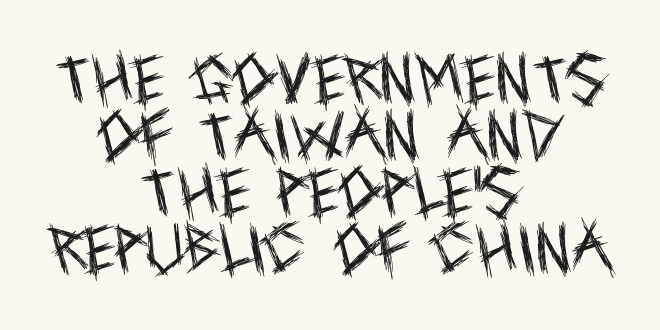
{"serif": "no", "italic": "no", "bold": "no", "weight": "regular", "width": "condensed", "x_height": "large", "monospaced": "no", "underline": "no", "align": "center", "line_spacing": "tight", "line_spacing_ratio": 1.03, "letter_spacing": "normal", "letter_spacing_em": 0.0, "glyph_px": 55}
